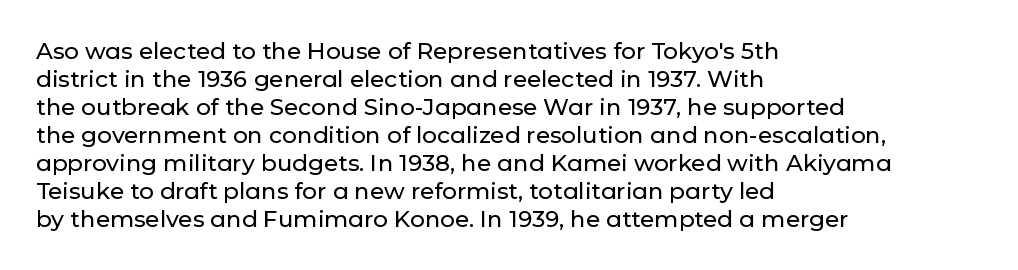
The image shows 23 px text type, upright; set left-aligned, line spacing 1.22x, normal letter spacing, not underlined.
